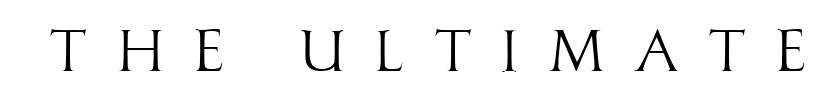
The image shows 59 px light, condensed sans-serif type, upright; set unusually wide letter spacing (+0.47 em), not underlined; high stroke contrast and a large x-height.
